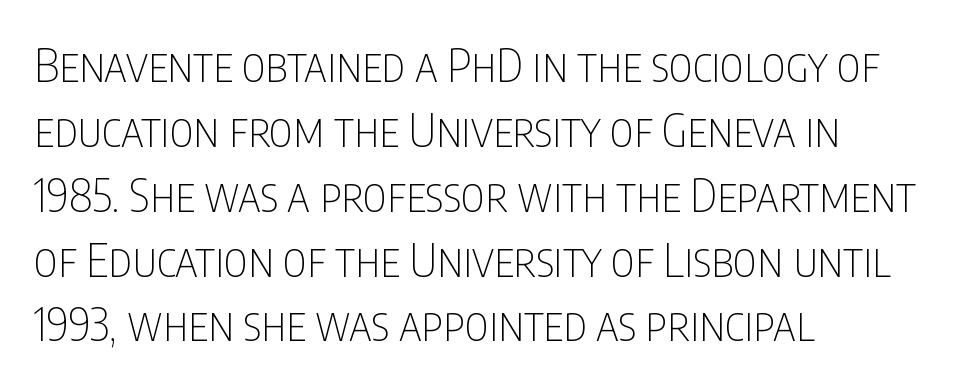
{"serif": "no", "italic": "no", "bold": "no", "weight": "thin", "width": "condensed", "stroke_contrast": "low", "x_height": "large", "monospaced": "no", "underline": "no", "align": "left", "line_spacing": "normal", "line_spacing_ratio": 1.41, "letter_spacing": "normal", "letter_spacing_em": 0.0, "glyph_px": 46}
